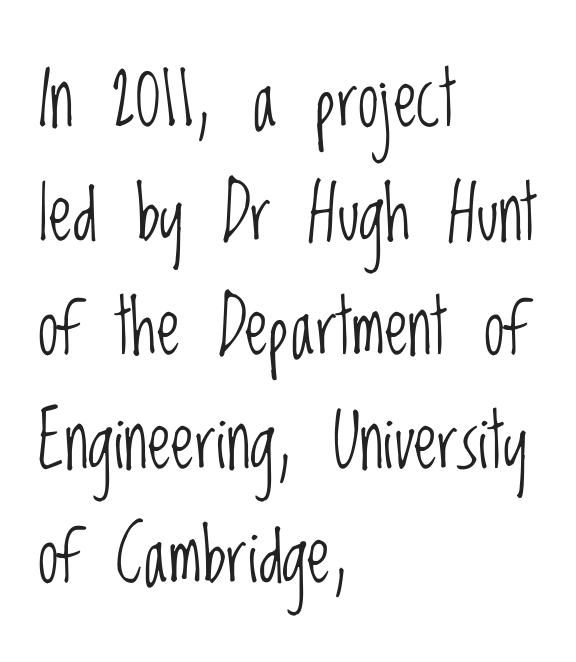
{"serif": "no", "italic": "no", "bold": "no", "weight": "light", "width": "condensed", "stroke_contrast": "low", "x_height": "large", "monospaced": "no", "underline": "no", "align": "left", "line_spacing": "normal", "line_spacing_ratio": 1.52, "letter_spacing": "normal", "letter_spacing_em": 0.0, "glyph_px": 75}
